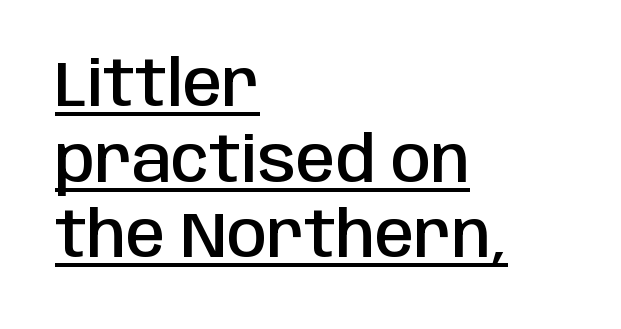
Q: Is the text bold? A: Semi-bold.
Q: Is the text italic (slanted)? A: No, it is upright.
Q: Is the typeface a serif or a sans-serif typeface? A: Sans-serif.
Q: Is the text underlined? A: Yes.
Q: How is the paragraph aligned? A: Left-aligned.
Q: Is the spacing between letters normal or unusually wide? A: Normal.
Q: Width (condensed, normal, or wide)? A: Condensed.
Q: Stroke contrast? A: Low.
Q: x-height? A: Large.
Q: Monospaced? A: No.
